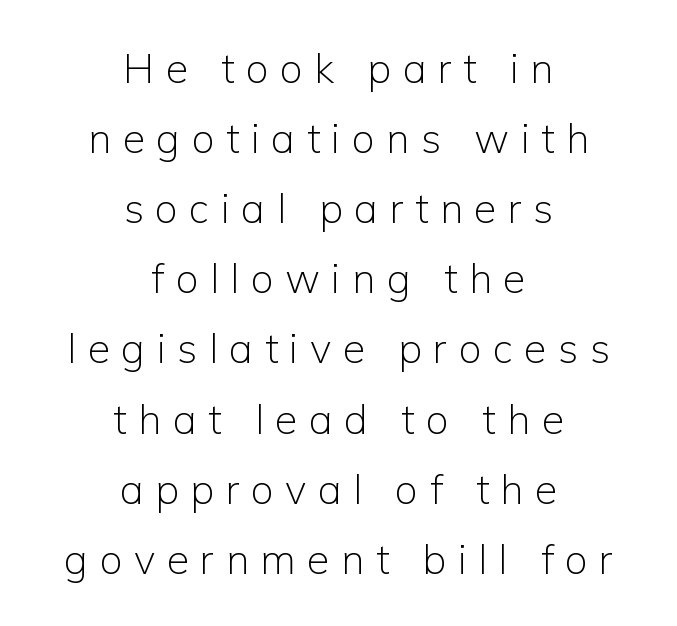
Q: Is the text bold? A: No.
Q: Is the text italic (slanted)? A: No, it is upright.
Q: Is the typeface a serif or a sans-serif typeface? A: Sans-serif.
Q: Is the text underlined? A: No.
Q: How is the paragraph aligned? A: Centered.
Q: Is the spacing between letters normal or unusually wide? A: Unusually wide.
Q: Width (condensed, normal, or wide)? A: Normal.
Q: Stroke contrast? A: Low.
Q: x-height? A: Medium.
Q: Monospaced? A: No.
